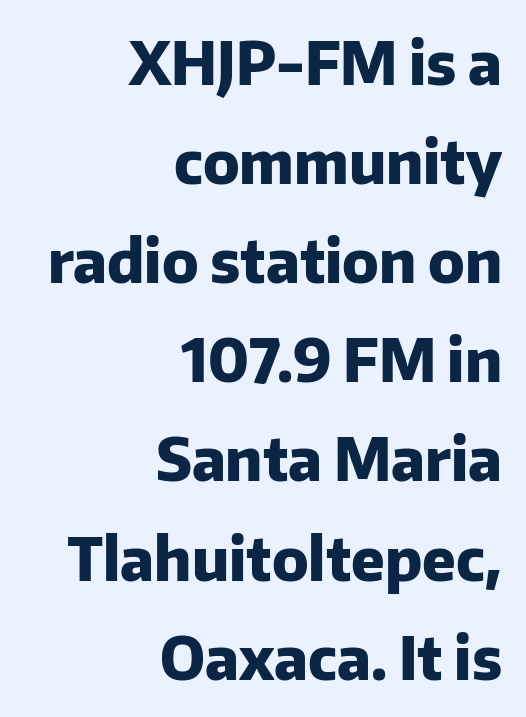
The image shows 59 px heavy sans-serif type, upright; set right-aligned, normal line spacing (1.68x), normal letter spacing, not underlined; low stroke contrast and a medium x-height.
